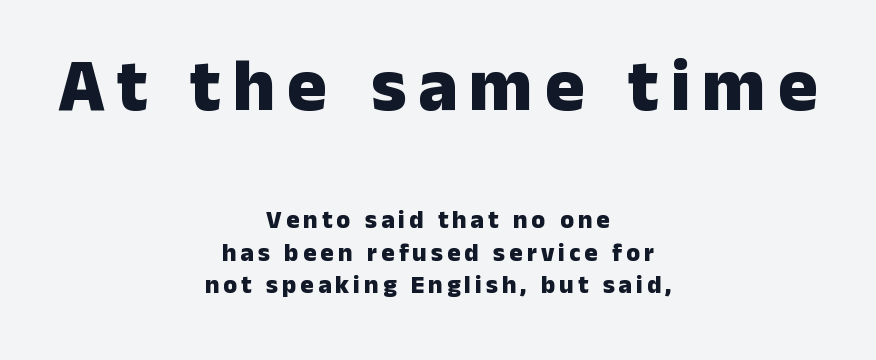
The image shows 74 px heavy sans-serif type, upright; set centered, normal line spacing (1.3x), not underlined; the first (top) block is 2.96x larger; low stroke contrast and a medium x-height.
